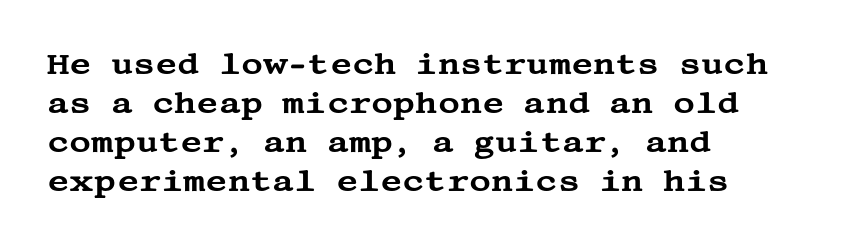
Q: Is the text italic (slanted)? A: No, it is upright.
Q: Is the typeface a serif or a sans-serif typeface? A: Serif.
Q: Is the text underlined? A: No.
Q: How is the paragraph aligned? A: Left-aligned.
Q: Is the spacing between letters normal or unusually wide? A: Normal.
Q: Is the spacing between lines tight, normal or loose? A: Normal.
Q: Width (condensed, normal, or wide)? A: Wide.
Q: Stroke contrast? A: Medium.
Q: x-height? A: Large.
